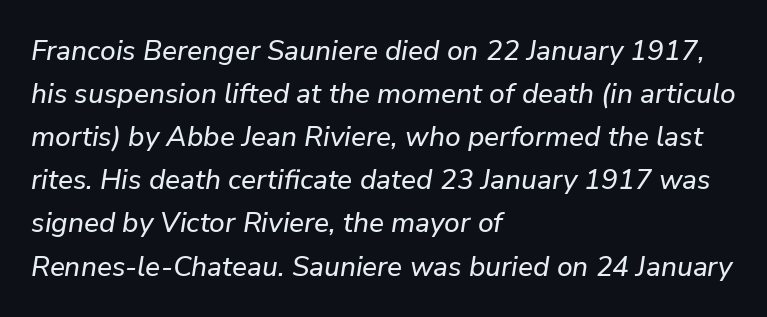
Any mark beneath the type? The region is blank. Between one letter and the next there's only the usual sliver of space. Interline gaps are of average width in this sample. The letters advance in unequal steps, a hallmark of proportional type.
